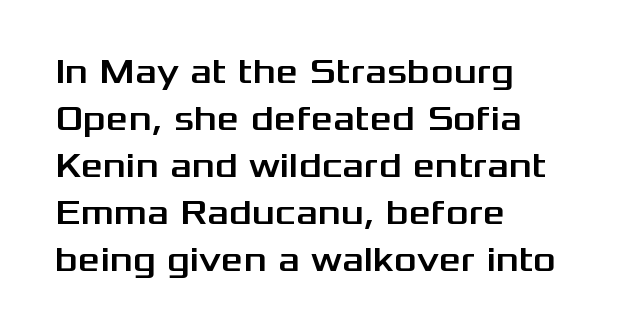
Q: Is the text italic (slanted)? A: No, it is upright.
Q: Is the typeface a serif or a sans-serif typeface? A: Sans-serif.
Q: Is the text underlined? A: No.
Q: How is the paragraph aligned? A: Left-aligned.
Q: Is the spacing between letters normal or unusually wide? A: Normal.
Q: Is the spacing between lines tight, normal or loose? A: Normal.
Q: Width (condensed, normal, or wide)? A: Wide.
Q: Stroke contrast? A: Medium.
Q: x-height? A: Medium.
Q: Monospaced? A: No.
